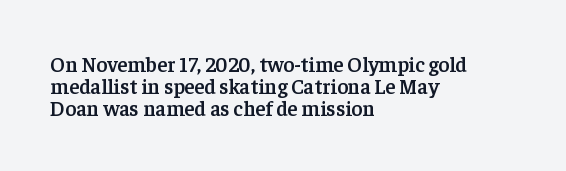
The image shows 21 px text type, upright; set left-aligned, tight line spacing (1.04x), normal letter spacing, not underlined.
